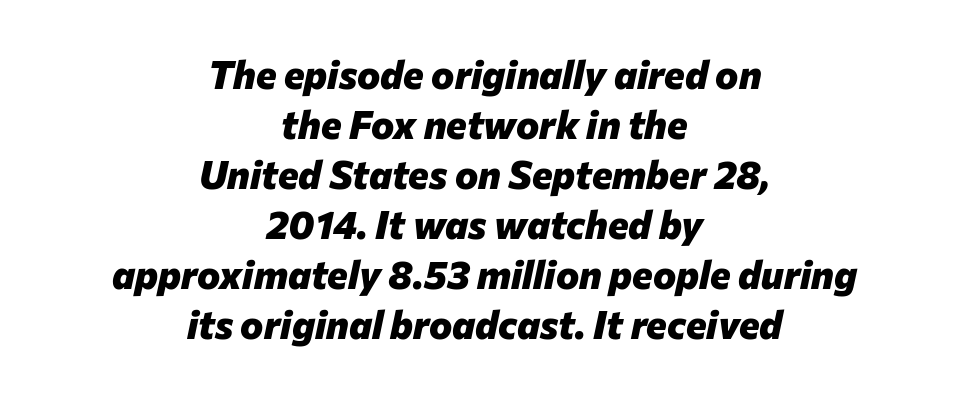
Every character sits at an angle, as italics do. The area under the type is left untouched. No extra tracking has been applied to these lines. These words are printed bold, with thick strokes throughout. Character widths vary here, with narrow letters taking less room than wide ones.
